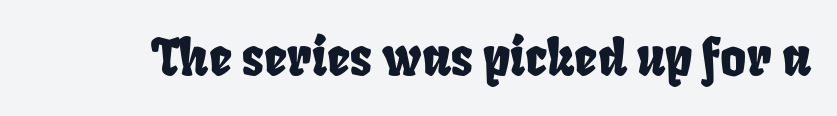
The image shows 50 px condensed sans-serif type; set normal letter spacing, not underlined; low stroke contrast and a large x-height.
